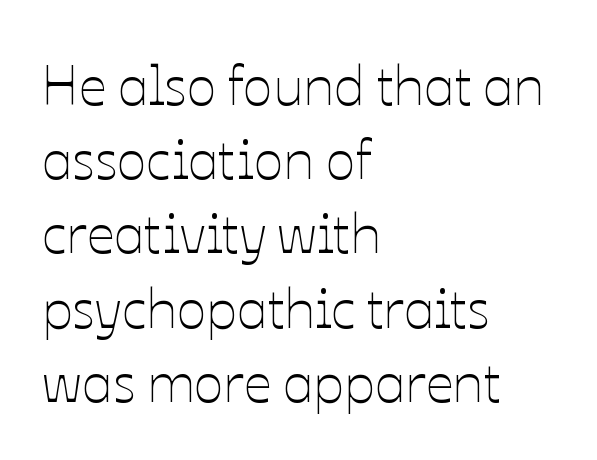
Q: Is the text bold? A: No.
Q: Is the text italic (slanted)? A: No, it is upright.
Q: Is the text underlined? A: No.
Q: How is the paragraph aligned? A: Left-aligned.
Q: Is the spacing between letters normal or unusually wide? A: Normal.
Q: Is the spacing between lines tight, normal or loose? A: Normal.
Q: Width (condensed, normal, or wide)? A: Normal.
Q: Stroke contrast? A: Low.
Q: x-height? A: Medium.
Q: Monospaced? A: No.
